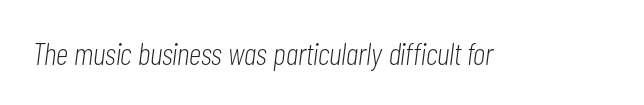
{"italic": "yes", "lean": "right", "slant_degrees": 7, "bold": "no", "weight": "light", "width": "condensed", "stroke_contrast": "low", "x_height": "medium", "monospaced": "no", "underline": "no", "letter_spacing": "normal", "letter_spacing_em": 0.0, "glyph_px": 32}
